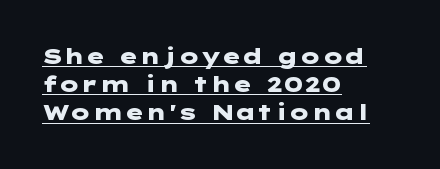
The glyphs have the mass of a bold cut. Ascenders rise straight up at ninety degrees. The letters sit at their default tracking, neither squeezed nor spread. Horizontal alignment here is leftward, the default for most running prose.
